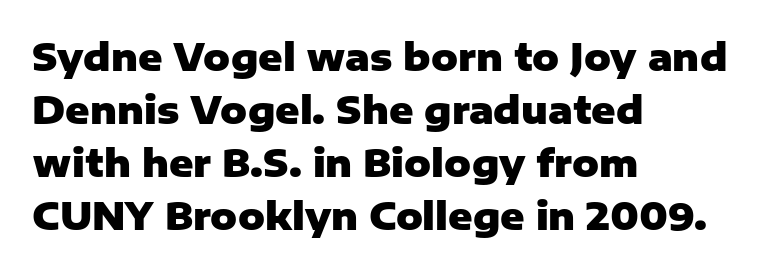
{"serif": "no", "italic": "no", "bold": "yes", "weight": "heavy", "width": "normal", "stroke_contrast": "low", "x_height": "medium", "monospaced": "no", "underline": "no", "align": "left", "line_spacing": "normal", "line_spacing_ratio": 1.43, "letter_spacing": "normal", "letter_spacing_em": 0.0, "glyph_px": 37}
